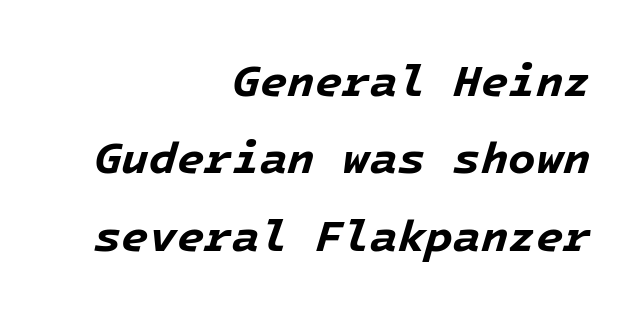
A student would call this right alignment; a typographer would say flush right, rag left. Glyph-to-glyph distance matches everyday printed text. Clear beneath every line of the passage. The font is running at its bold setting. The font's italic variant was chosen for this text.
